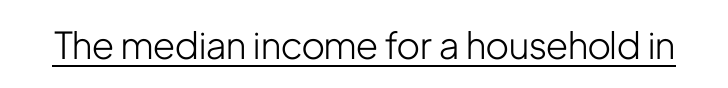
The image shows 37 px light, condensed sans-serif type, upright; set normal letter spacing, underlined; low stroke contrast and a medium x-height.
